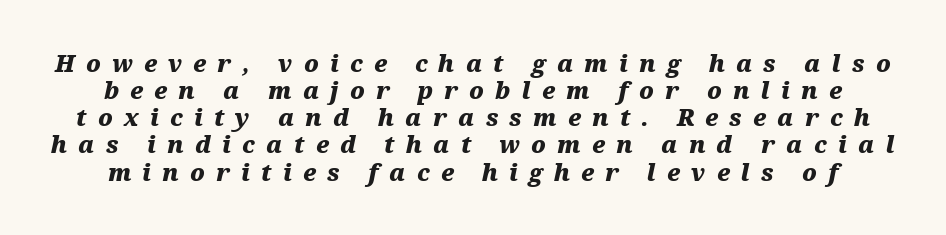
Q: Is the text bold? A: Yes.
Q: Is the text italic (slanted)? A: Yes, it leans right by about 12 degrees.
Q: Is the text underlined? A: No.
Q: Is the spacing between letters normal or unusually wide? A: Unusually wide.
